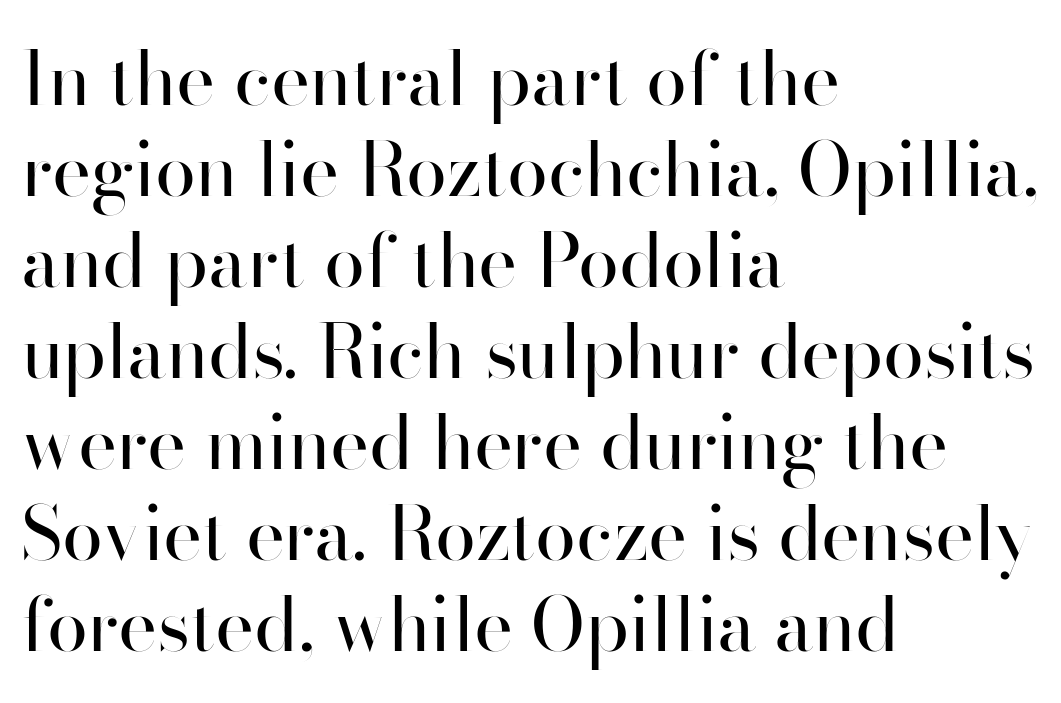
{"serif": "no", "italic": "no", "bold": "no", "weight": "regular", "width": "normal", "stroke_contrast": "high", "x_height": "small", "monospaced": "no", "underline": "no", "align": "left", "line_spacing_ratio": 1.23, "letter_spacing": "normal", "letter_spacing_em": 0.0, "glyph_px": 74}
